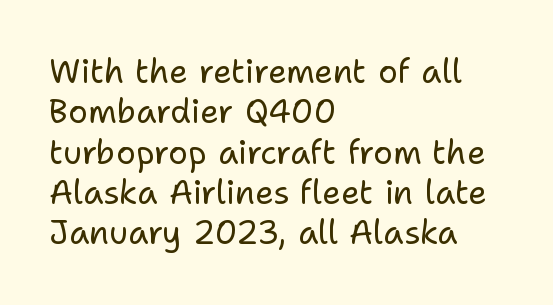
The image shows 33 px regular-weight sans-serif type, upright; set left-aligned, line spacing 1.22x, normal letter spacing, not underlined; low stroke contrast and a medium x-height.
